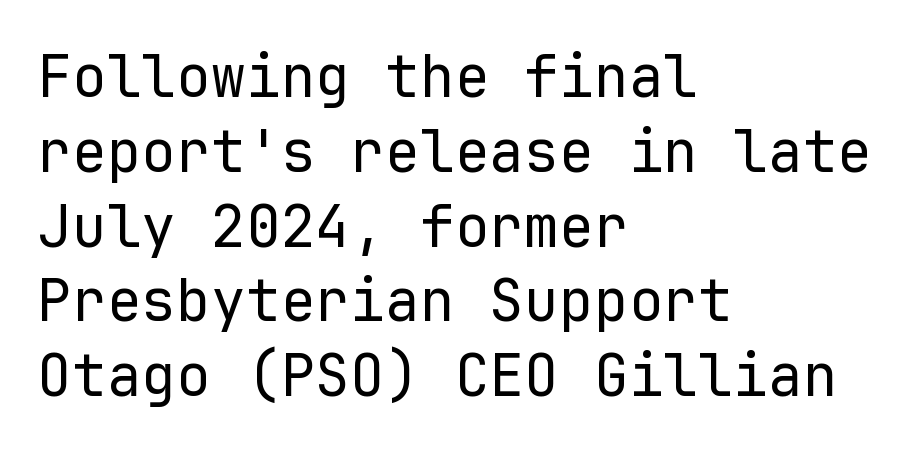
The rendering shows plain stroke endings on the letterforms — a sans-serif design. Is the type heavy? It reads as light-to-regular instead. A typesetter would call this zero additional tracking. This sample keeps an unexceptional amount of space between lines. It's the straight-up-and-down kind of type. Beneath every word, the page is bare.
